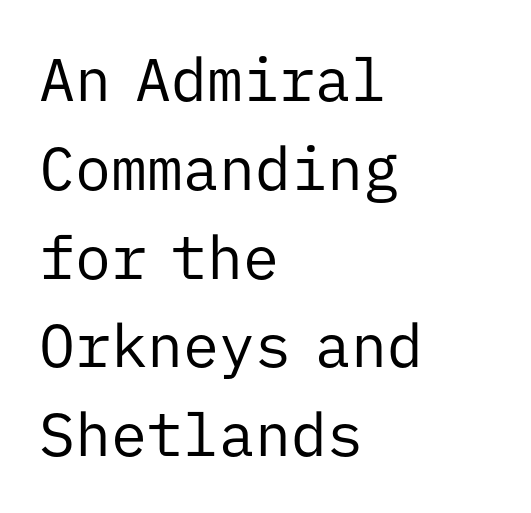
Q: Is the text bold? A: No.
Q: Is the text italic (slanted)? A: No, it is upright.
Q: Is the typeface a serif or a sans-serif typeface? A: Sans-serif.
Q: Is the text underlined? A: No.
Q: How is the paragraph aligned? A: Left-aligned.
Q: Is the spacing between letters normal or unusually wide? A: Normal.
Q: Is the spacing between lines tight, normal or loose? A: Normal.
Q: Width (condensed, normal, or wide)? A: Normal.
Q: Stroke contrast? A: Low.
Q: x-height? A: Medium.
Q: Monospaced? A: Yes.
